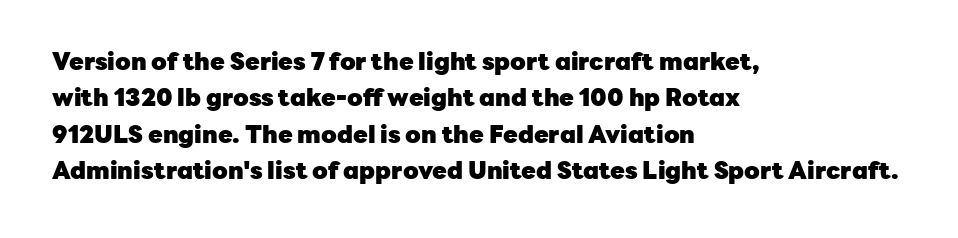
The designer left line spacing at the default. The horizontal fit of the characters is conventional and even. The specimen reads as upright at a glance. The passage shown is not underscored anywhere. The letters are bold, with thick, heavy strokes.
